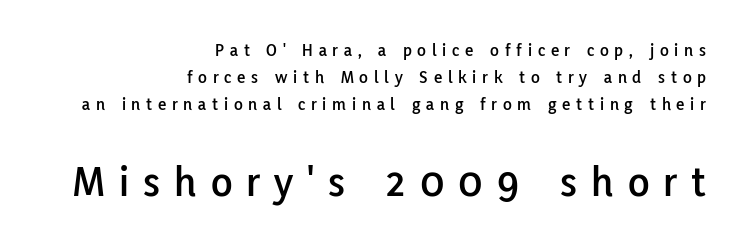
How would I describe the line gaps? Plain and ordinary. The passage shown has open, widely tracked lettering throughout. Small over large — that's the arrangement of the two blocks here. No word sits above an underline. Letterform terminals end flat and unadorned throughout the passage.
